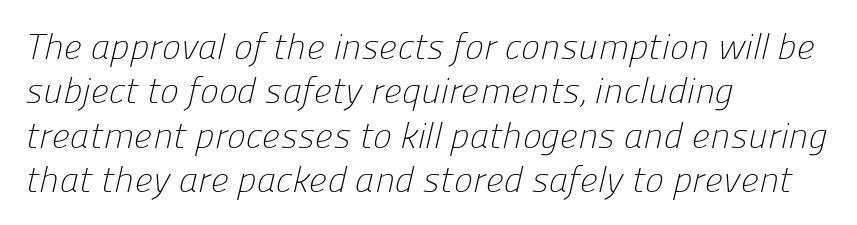
You can tell from the bare stems that sans-serif type was used. The passage shown is typed in a proportional face where columns would drift. Honestly, there is no underline to notice here at all. Reading down the block, your eye returns to a fixed left position each line. Is the letter spacing exaggerated? No — it looks like the ordinary default.
